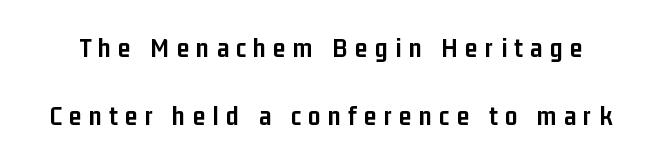
Q: Is the text bold? A: Yes.
Q: Is the text italic (slanted)? A: No, it is upright.
Q: Is the typeface a serif or a sans-serif typeface? A: Sans-serif.
Q: Is the text underlined? A: No.
Q: Is the spacing between letters normal or unusually wide? A: Unusually wide.
Q: Is the spacing between lines tight, normal or loose? A: Loose.
Q: Width (condensed, normal, or wide)? A: Condensed.
Q: Stroke contrast? A: Low.
Q: x-height? A: Medium.
Q: Monospaced? A: No.
